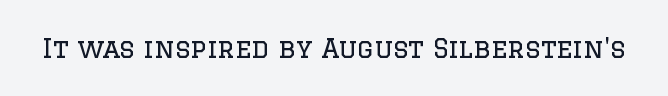
The image shows 26 px text type, upright; set normal letter spacing, not underlined.
